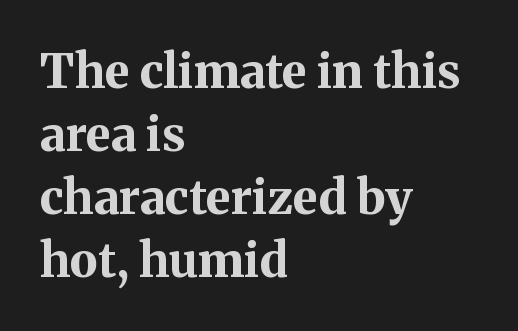
The image shows 48 px bold serif type, upright; set left-aligned, normal line spacing (1.31x), normal letter spacing, not underlined; medium stroke contrast and a medium x-height.
